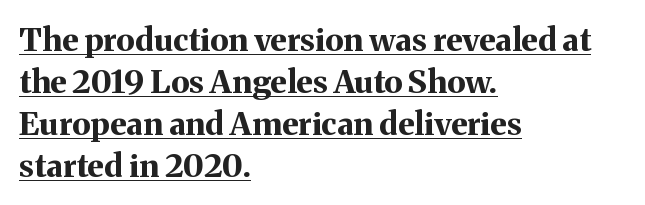
Every word sits above its own underline. The letters stand upright; this is a roman face. Its strokes are broad and dark, the hallmark of bold type. Regarding leading, the lines here are spaced in the standard way. Think of a printed novel: that variable character pitch is what you see here.
